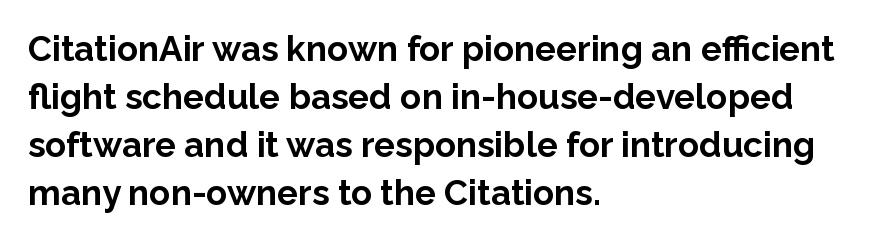
{"serif": "no", "italic": "no", "bold": "yes", "weight": "bold", "width": "normal", "stroke_contrast": "low", "x_height": "medium", "monospaced": "no", "underline": "no", "align": "left", "line_spacing": "normal", "line_spacing_ratio": 1.37, "letter_spacing": "normal", "letter_spacing_em": 0.0, "glyph_px": 35}
